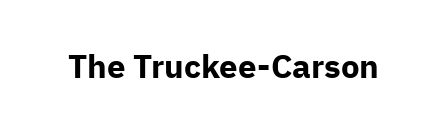
You'd pick this weight for a headline — it's a proper bold. I'd call this a sans setting — the letters go barefoot. The area under the type is left untouched. Spacing verdict: proportional, widths tailored to each character. The line texture is even and compact thanks to regular tracking. These lines were composed using upright roman letters.
